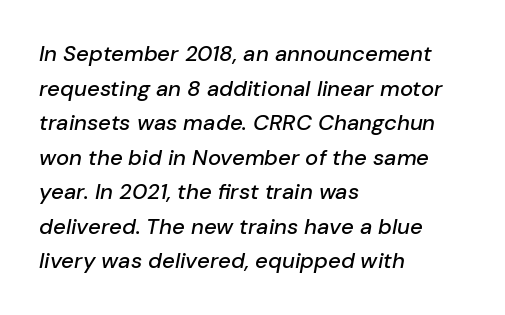
Rule under the text: the space is simply empty. Observe the ordinary spacing: letters are neighbours, not strangers. The designer left line spacing at the default. This sample is left-justified, so line endings fall wherever the words run out. The font's italic variant was chosen for this text.
